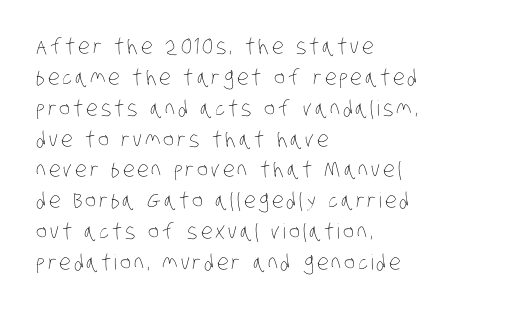
The image shows 21 px text type; set left-aligned, normal line spacing (1.47x), not underlined.
